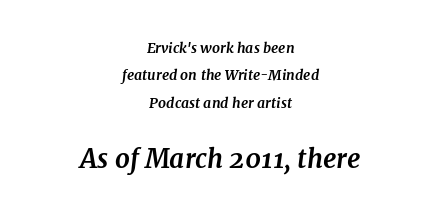
The image shows 26 px bold type, italic (leaning right); set centered, loose line spacing (1.96x), normal letter spacing, not underlined; the second (bottom) block is 1.86x larger.
